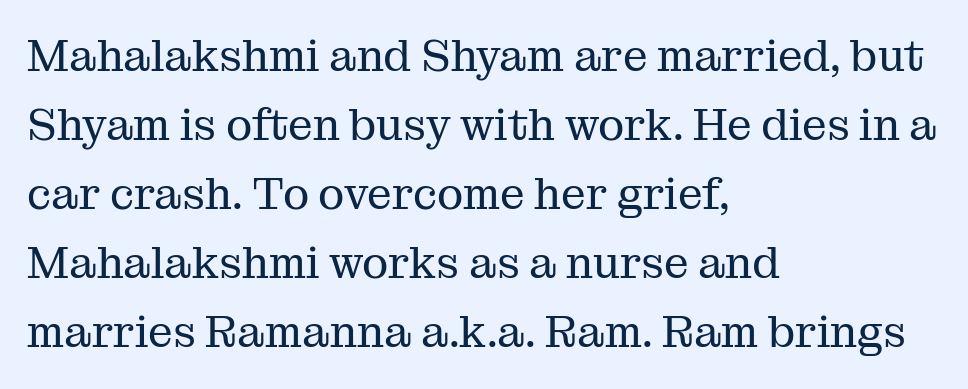
{"serif": "yes", "italic": "no", "bold": "no", "weight": "regular", "width": "normal", "stroke_contrast": "medium", "x_height": "medium", "monospaced": "no", "underline": "no", "align": "left", "line_spacing": "normal", "line_spacing_ratio": 1.57, "letter_spacing": "normal", "letter_spacing_em": 0.0, "glyph_px": 44}
